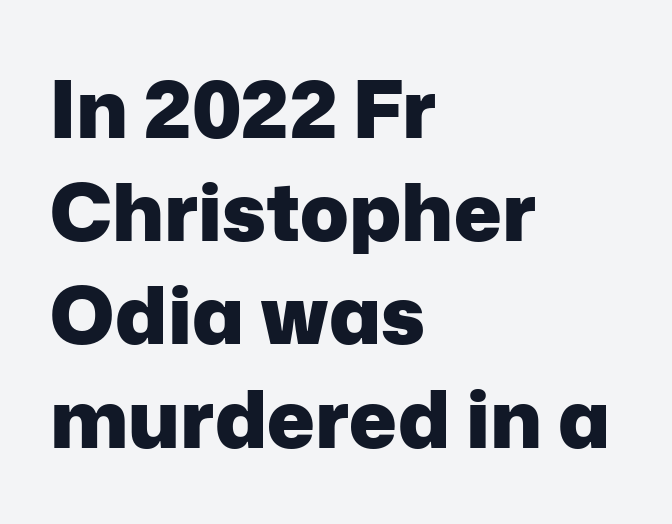
The image shows 80 px heavy sans-serif type, upright; set left-aligned, normal line spacing (1.29x), normal letter spacing, not underlined; low stroke contrast and a medium x-height.
